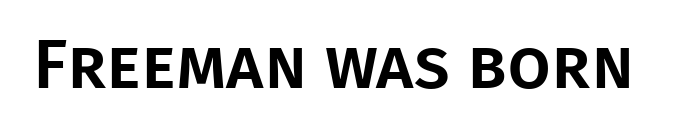
Q: Is the text italic (slanted)? A: No, it is upright.
Q: Is the typeface a serif or a sans-serif typeface? A: Sans-serif.
Q: Is the text underlined? A: No.
Q: Is the spacing between letters normal or unusually wide? A: Normal.
Q: Width (condensed, normal, or wide)? A: Normal.
Q: Stroke contrast? A: Low.
Q: x-height? A: Large.
Q: Monospaced? A: No.
